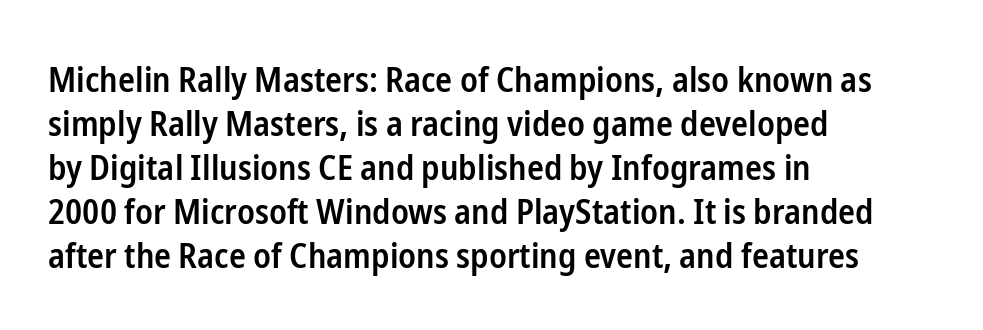
Q: Is the text bold? A: Semi-bold.
Q: Is the text italic (slanted)? A: No, it is upright.
Q: Is the typeface a serif or a sans-serif typeface? A: Sans-serif.
Q: Is the text underlined? A: No.
Q: How is the paragraph aligned? A: Left-aligned.
Q: Is the spacing between letters normal or unusually wide? A: Normal.
Q: Is the spacing between lines tight, normal or loose? A: Normal.
Q: Width (condensed, normal, or wide)? A: Condensed.
Q: Stroke contrast? A: Low.
Q: x-height? A: Medium.
Q: Monospaced? A: No.
